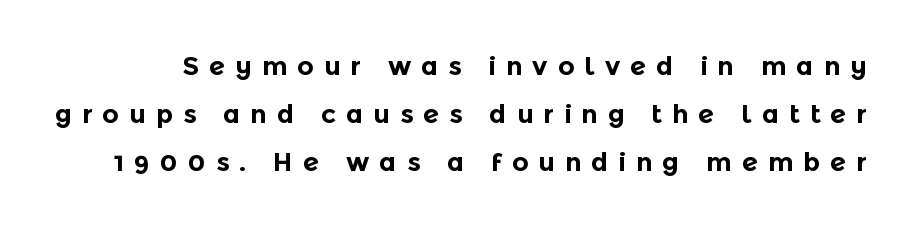
The image shows 26 px bold type, upright; set line spacing 1.85x, unusually wide letter spacing (+0.38 em), not underlined.
